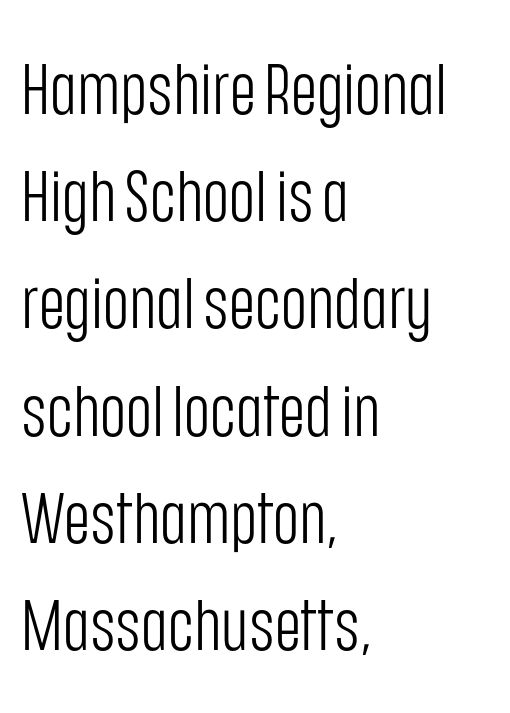
Nobody touched the tracking dial on this one. Looks like regular typesetting: each glyph gets only the width it needs. Examine the stroke ends and you'll find no serifs. Weight class: somewhere from thin through regular.
